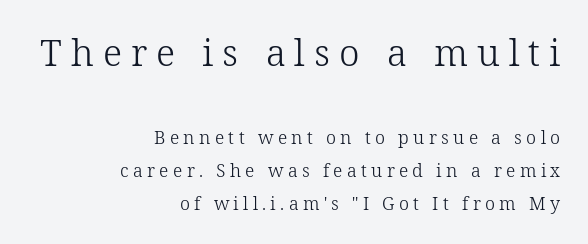
Between these two stacked blocks, the higher one wins on size. The passage shown is not bold in any degree. The foot of each line stays bare and open. To sum up the face: it has serifs. Characters follow at a spacing far wider than the type designer built in.
